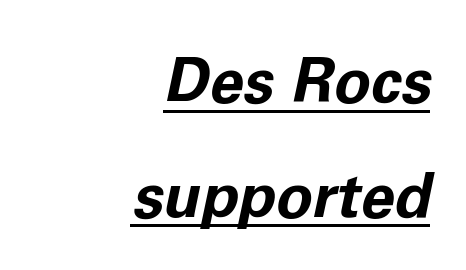
Q: Is the text bold? A: Yes.
Q: Is the text italic (slanted)? A: Yes, it leans right by about 11 degrees.
Q: Is the text underlined? A: Yes.
Q: How is the paragraph aligned? A: Right-aligned.
Q: Is the spacing between letters normal or unusually wide? A: Normal.
Q: Width (condensed, normal, or wide)? A: Normal.
Q: Stroke contrast? A: Low.
Q: x-height? A: Medium.
Q: Monospaced? A: No.
